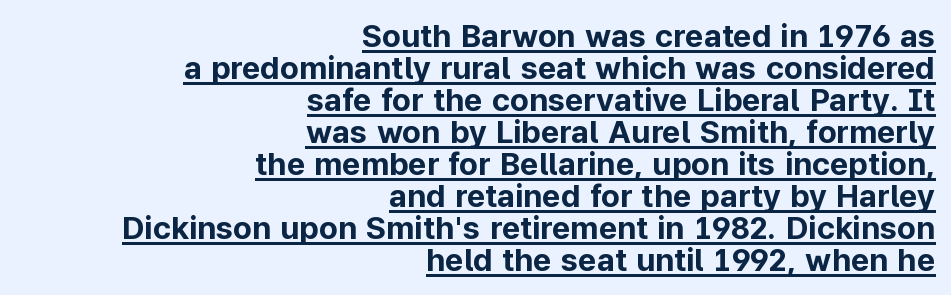
{"serif": "no", "italic": "no", "bold": "yes", "weight": "bold", "width": "normal", "stroke_contrast": "low", "x_height": "medium", "monospaced": "no", "underline": "yes", "align": "right", "line_spacing": "tight", "line_spacing_ratio": 1.0, "letter_spacing": "normal", "letter_spacing_em": 0.0, "glyph_px": 32}
